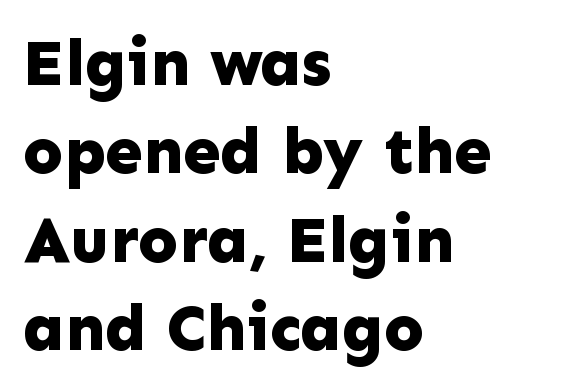
The image shows 66 px bold sans-serif type, upright; set left-aligned, normal line spacing (1.34x), normal letter spacing, not underlined; low stroke contrast and a medium x-height.
